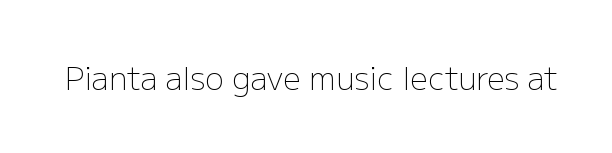
Q: Is the text bold? A: No.
Q: Is the text italic (slanted)? A: No, it is upright.
Q: Is the typeface a serif or a sans-serif typeface? A: Sans-serif.
Q: Is the text underlined? A: No.
Q: Is the spacing between letters normal or unusually wide? A: Normal.
Q: Width (condensed, normal, or wide)? A: Normal.
Q: Stroke contrast? A: Low.
Q: x-height? A: Medium.
Q: Monospaced? A: No.
